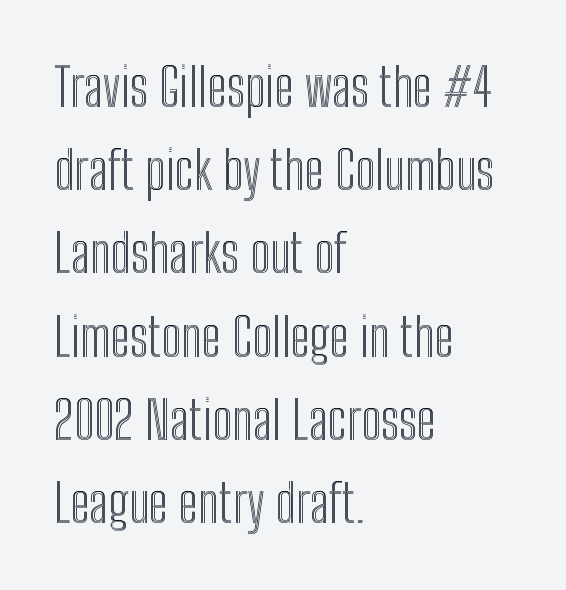
The image shows 53 px condensed type, upright; set left-aligned, normal line spacing (1.57x), normal letter spacing, not underlined; a medium x-height.
